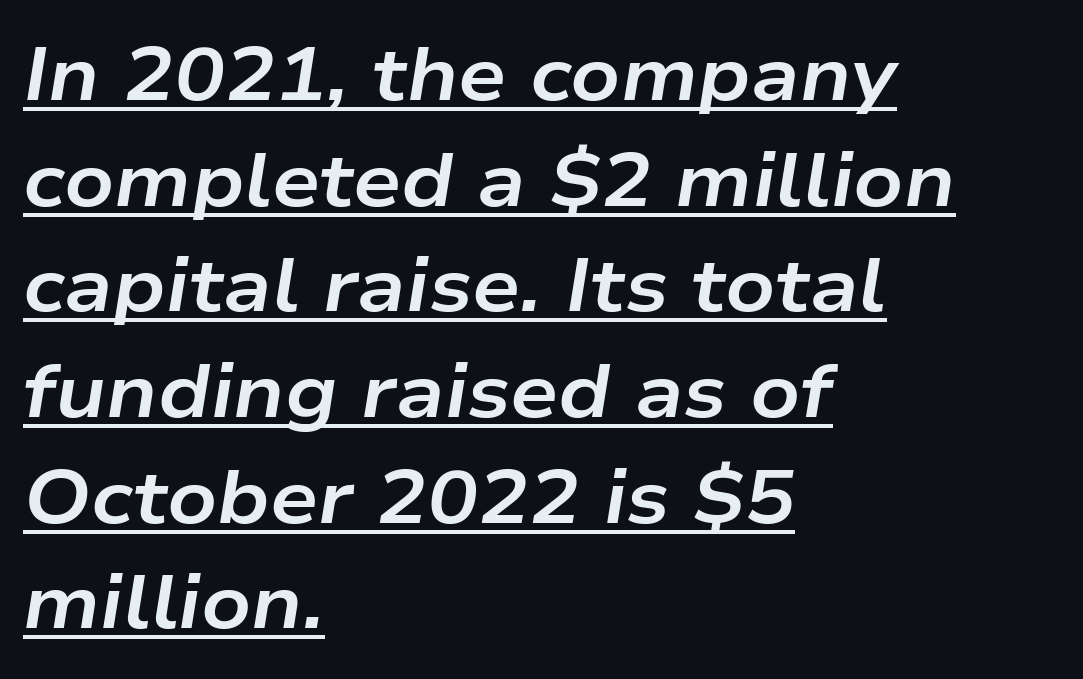
The image shows 76 px bold, wide type, italic (leaning right); set left-aligned, normal line spacing (1.39x), normal letter spacing, underlined; low stroke contrast and a medium x-height.
